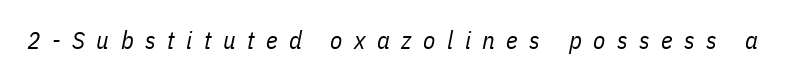
The tracking reads as deliberately expanded to a designer's eye. Bold? No — there's no thickening of the strokes. The glyphs look as if they've been sheared to an angle. The strip under each line holds only bare page.
